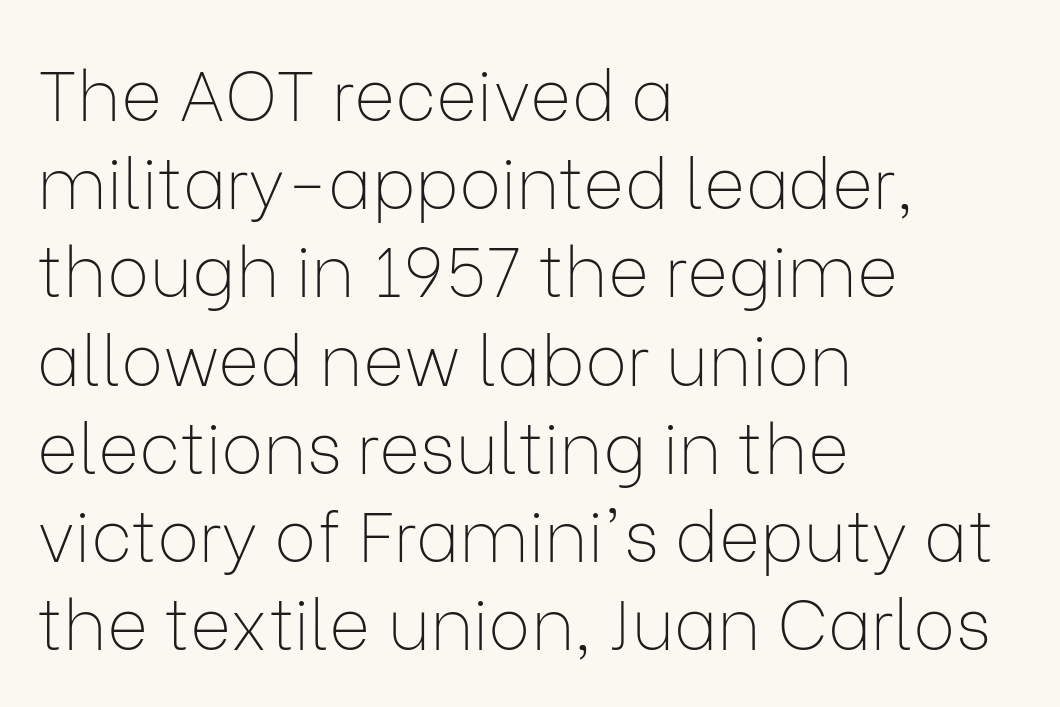
{"serif": "no", "italic": "no", "bold": "no", "weight": "thin", "width": "normal", "stroke_contrast": "low", "x_height": "medium", "monospaced": "no", "underline": "no", "align": "left", "line_spacing": "normal", "line_spacing_ratio": 1.26, "letter_spacing": "normal", "letter_spacing_em": 0.0, "glyph_px": 70}
